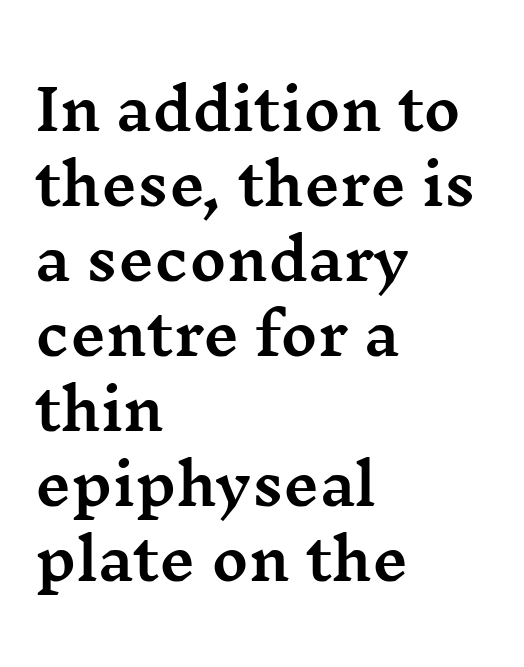
Q: Is the text italic (slanted)? A: No, it is upright.
Q: Is the typeface a serif or a sans-serif typeface? A: Serif.
Q: Is the text underlined? A: No.
Q: How is the paragraph aligned? A: Left-aligned.
Q: Is the spacing between letters normal or unusually wide? A: Normal.
Q: Is the spacing between lines tight, normal or loose? A: Normal.
Q: Width (condensed, normal, or wide)? A: Wide.
Q: Stroke contrast? A: Medium.
Q: x-height? A: Medium.
Q: Monospaced? A: No.
